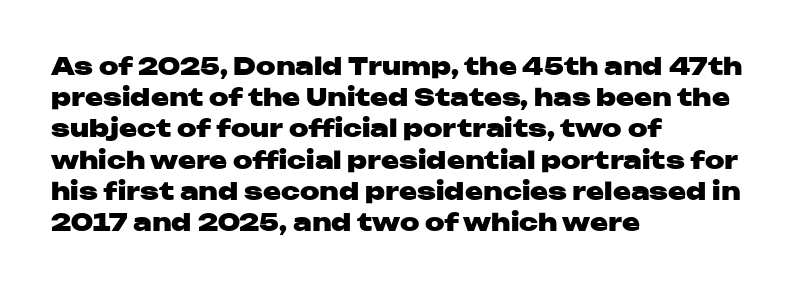
Q: Is the text bold? A: Yes.
Q: Is the text italic (slanted)? A: No, it is upright.
Q: Is the text underlined? A: No.
Q: How is the paragraph aligned? A: Left-aligned.
Q: Is the spacing between letters normal or unusually wide? A: Normal.
Q: Is the spacing between lines tight, normal or loose? A: Normal.
